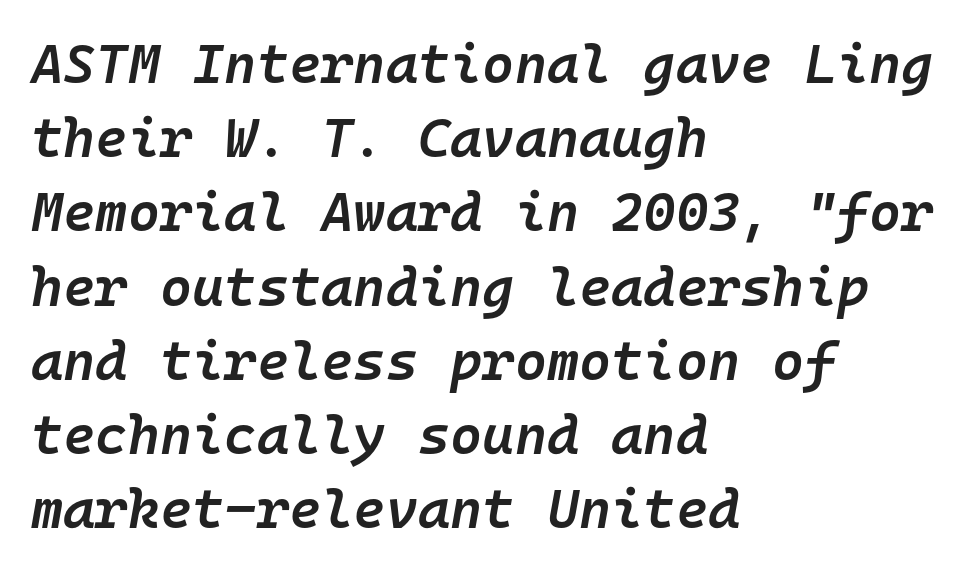
These lines were composed using italics. The face used here is monospaced, like something from a code editor. Short and long lines alike share a common starting point at left. This block has exactly the height ordinary leading produces.
